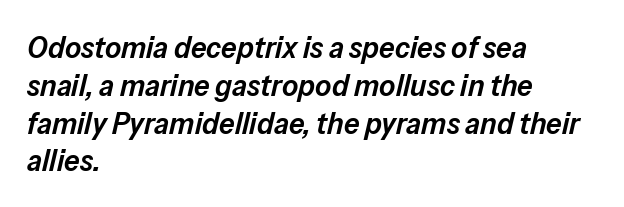
The image shows 31 px semibold type, italic (leaning right); set left-aligned, line spacing 1.22x, normal letter spacing, not underlined; low stroke contrast and a medium x-height.
